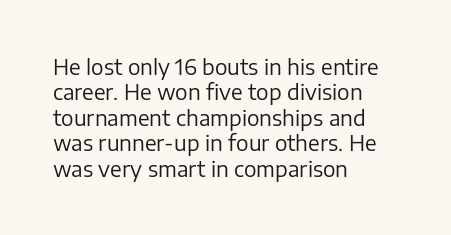
Q: Is the text bold? A: No.
Q: Is the text italic (slanted)? A: No, it is upright.
Q: Is the text underlined? A: No.
Q: How is the paragraph aligned? A: Left-aligned.
Q: Is the spacing between letters normal or unusually wide? A: Normal.
